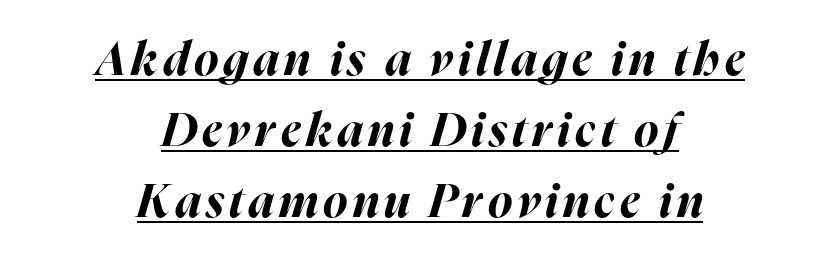
You could not count columns in this text — the font is proportionally spaced. Characters are canted at an angle relative to the baseline's perpendicular. Is there an underline? Yes — a line sits under the letters. The font is running at its bold setting. Each new line begins a customary step beneath the previous one.
